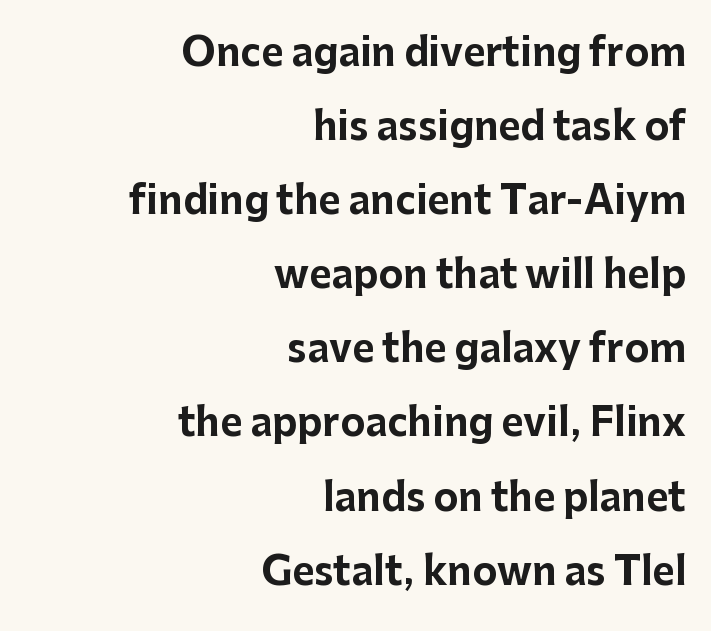
Q: Is the text bold? A: Yes.
Q: Is the text italic (slanted)? A: No, it is upright.
Q: Is the typeface a serif or a sans-serif typeface? A: Sans-serif.
Q: Is the text underlined? A: No.
Q: How is the paragraph aligned? A: Right-aligned.
Q: Is the spacing between letters normal or unusually wide? A: Normal.
Q: Is the spacing between lines tight, normal or loose? A: Loose.
Q: Width (condensed, normal, or wide)? A: Normal.
Q: Stroke contrast? A: Low.
Q: x-height? A: Medium.
Q: Monospaced? A: No.
